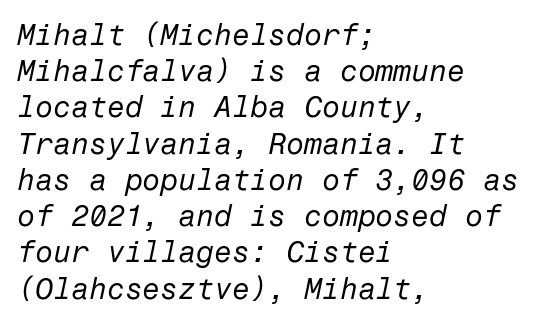
{"italic": "yes", "lean": "right", "slant_degrees": 12, "bold": "no", "weight": "regular", "width": "normal", "stroke_contrast": "low", "x_height": "medium", "underline": "no", "align": "left", "line_spacing": "normal", "line_spacing_ratio": 1.25, "letter_spacing": "normal", "letter_spacing_em": 0.0, "glyph_px": 29}
